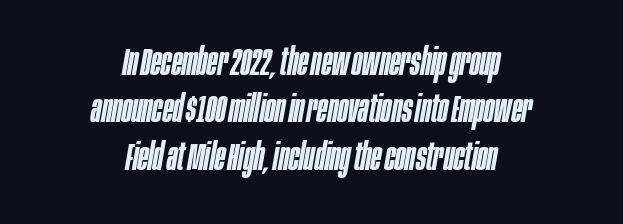
The image shows 38 px semibold, condensed type, italic (leaning right); set centered, normal line spacing (1.25x), normal letter spacing, not underlined; low stroke contrast and a large x-height.
